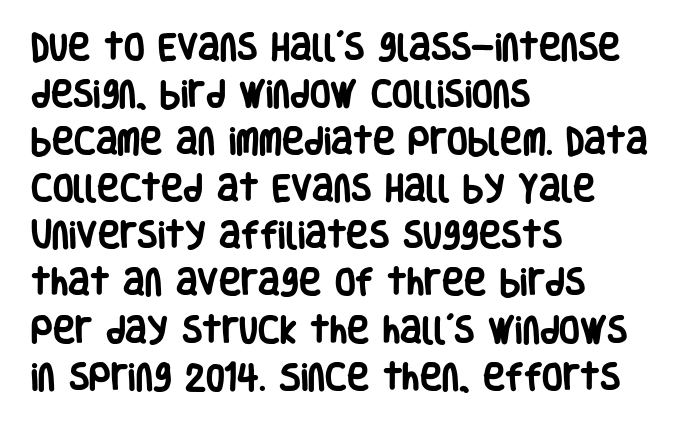
The words here are not underlined. Do the characters align in a grid? No, the font is proportional. The letters are bold, with thick, heavy strokes. No feet cap the strokes, marking this as sans-serif type. Line beginnings align vertically; line endings do not.
